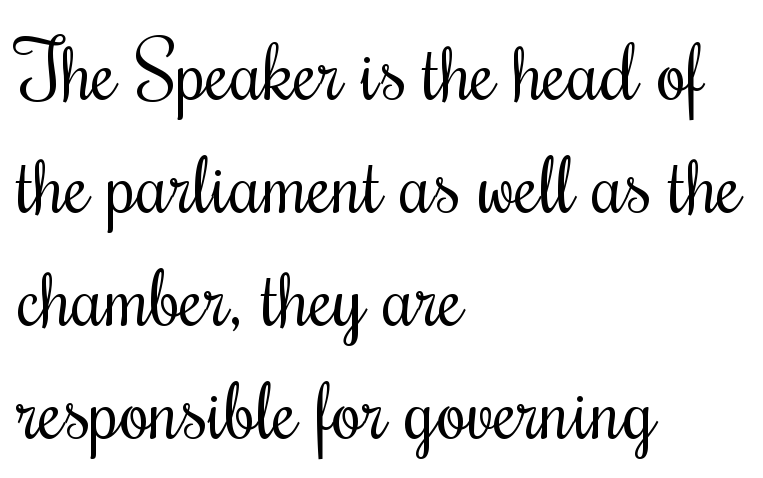
{"bold": "no", "weight": "regular", "width": "condensed", "stroke_contrast": "medium", "x_height": "small", "monospaced": "no", "underline": "no", "align": "left", "line_spacing": "normal", "line_spacing_ratio": 1.43, "letter_spacing": "normal", "letter_spacing_em": 0.0, "glyph_px": 79}
